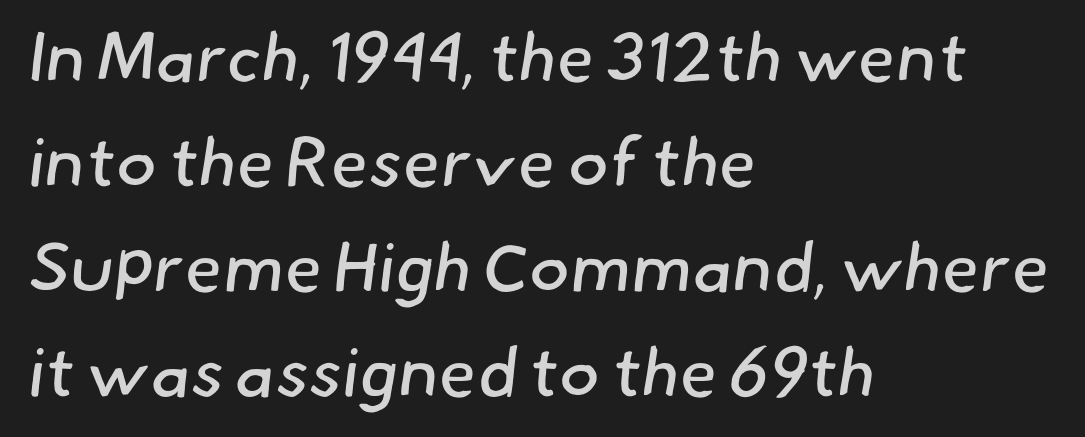
Standard letterfit; no display-style spreading of the glyphs. A typesetter would label this face a sans. Anything drawn beneath the words? Only blank space. Proportional: the letters do not fall into vertical columns. Is this a heavy cut? Hardly; it is regular or lighter.
